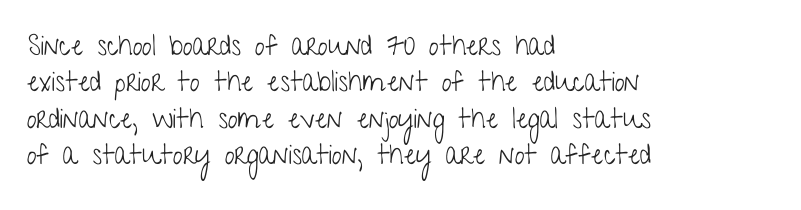
The face used here is proportionally spaced, like ordinary book or web type. Decoration check: the copy has no underline. The vertical gap from one line to the next is medium. Compared with a centered layout, this one pins lines to the left instead. The font's upright variant was chosen for this text.
